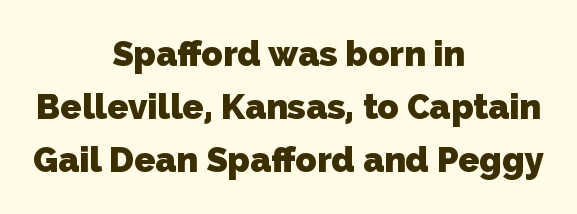
The image shows 35 px heavy sans-serif type; set centered, normal line spacing (1.51x), normal letter spacing, not underlined; low stroke contrast and a medium x-height.
